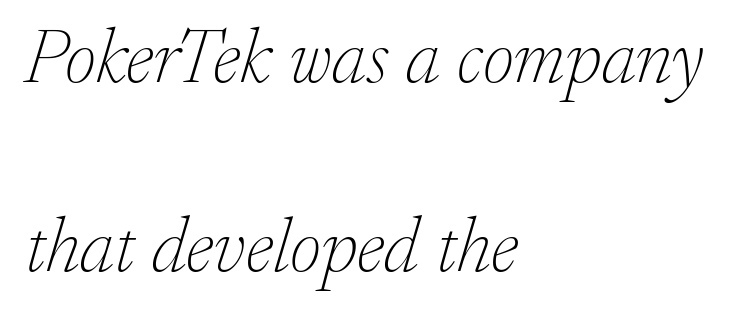
The image shows 77 px thin serif type, italic (leaning right); set left-aligned, loose line spacing (2.46x), normal letter spacing, not underlined; low stroke contrast and a small x-height.
